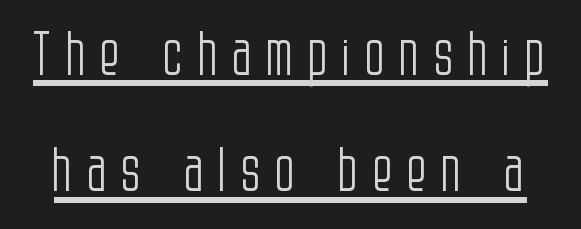
Q: Is the text bold? A: No.
Q: Is the text italic (slanted)? A: No, it is upright.
Q: Is the typeface a serif or a sans-serif typeface? A: Sans-serif.
Q: Is the text underlined? A: Yes.
Q: Is the spacing between letters normal or unusually wide? A: Unusually wide.
Q: Is the spacing between lines tight, normal or loose? A: Loose.
Q: Width (condensed, normal, or wide)? A: Condensed.
Q: Stroke contrast? A: Low.
Q: x-height? A: Large.
Q: Monospaced? A: No.
